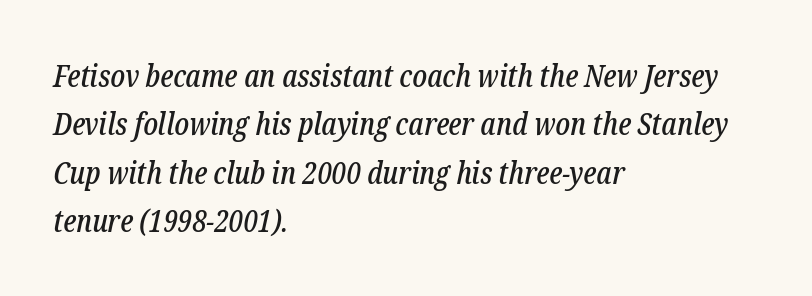
{"serif": "yes", "italic": "yes", "lean": "right", "slant_degrees": 12, "width": "condensed", "stroke_contrast": "low", "x_height": "medium", "monospaced": "no", "underline": "no", "align": "left", "line_spacing": "normal", "line_spacing_ratio": 1.56, "letter_spacing": "normal", "letter_spacing_em": 0.0, "glyph_px": 31}
